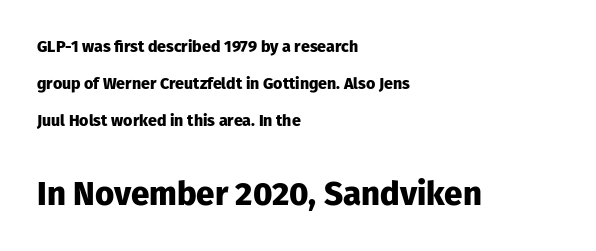
The image shows 33 px heavy sans-serif type, upright; set left-aligned, loose line spacing (2.3x), normal letter spacing, not underlined; the second (bottom) block is 2.06x larger; low stroke contrast and a medium x-height.
